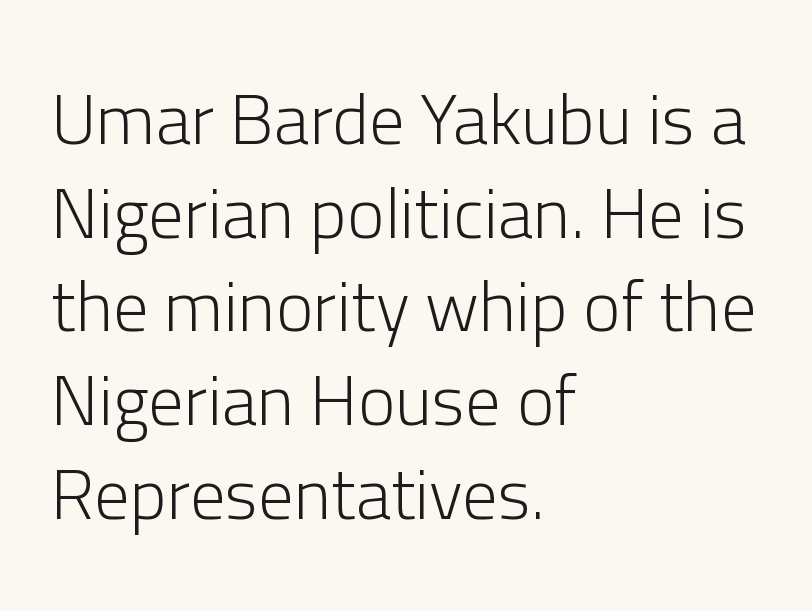
The image shows 71 px light sans-serif type, upright; set left-aligned, normal line spacing (1.32x), normal letter spacing, not underlined; low stroke contrast and a medium x-height.
